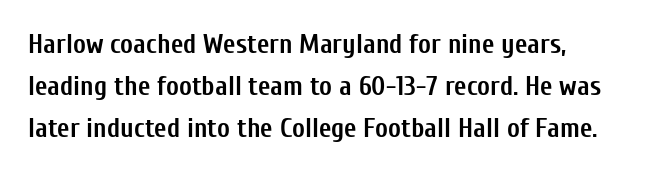
Q: Is the text bold? A: Yes.
Q: Is the text italic (slanted)? A: No, it is upright.
Q: Is the text underlined? A: No.
Q: How is the paragraph aligned? A: Left-aligned.
Q: Is the spacing between letters normal or unusually wide? A: Normal.
Q: Is the spacing between lines tight, normal or loose? A: Normal.
